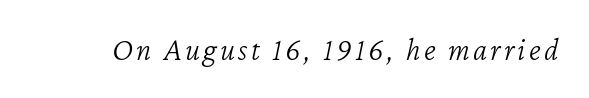
Do the characters align in a grid? No, the font is proportional. Quick note: italic. The space directly below the letters is spotless. The weight would be labelled regular, book, light, or lighter still.
